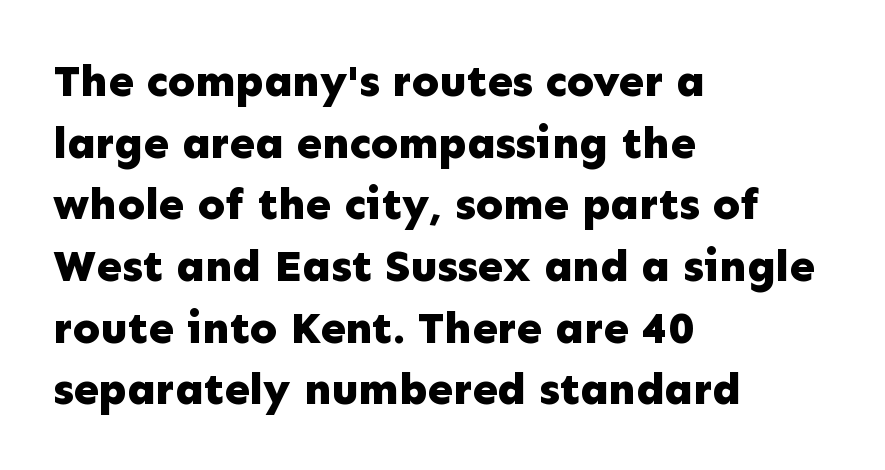
Q: Is the text bold? A: Yes.
Q: Is the text italic (slanted)? A: No, it is upright.
Q: Is the typeface a serif or a sans-serif typeface? A: Sans-serif.
Q: Is the text underlined? A: No.
Q: How is the paragraph aligned? A: Left-aligned.
Q: Is the spacing between letters normal or unusually wide? A: Normal.
Q: Is the spacing between lines tight, normal or loose? A: Normal.
Q: Width (condensed, normal, or wide)? A: Normal.
Q: Stroke contrast? A: Low.
Q: x-height? A: Medium.
Q: Monospaced? A: No.
